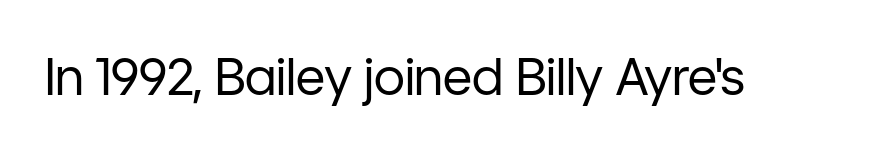
{"serif": "no", "italic": "no", "bold": "no", "weight": "regular", "width": "normal", "stroke_contrast": "low", "x_height": "medium", "monospaced": "no", "underline": "no", "letter_spacing": "normal", "letter_spacing_em": 0.0, "glyph_px": 51}
